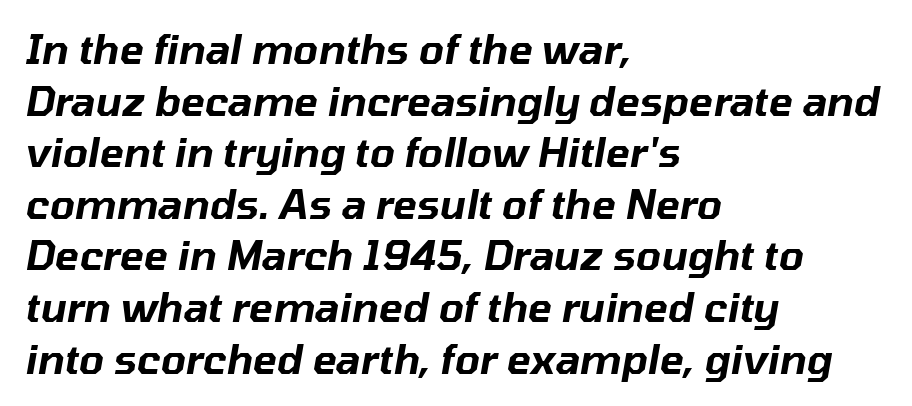
The image shows 40 px text type, italic (leaning right); set left-aligned, normal line spacing (1.29x), normal letter spacing, not underlined; low stroke contrast and a medium x-height.
